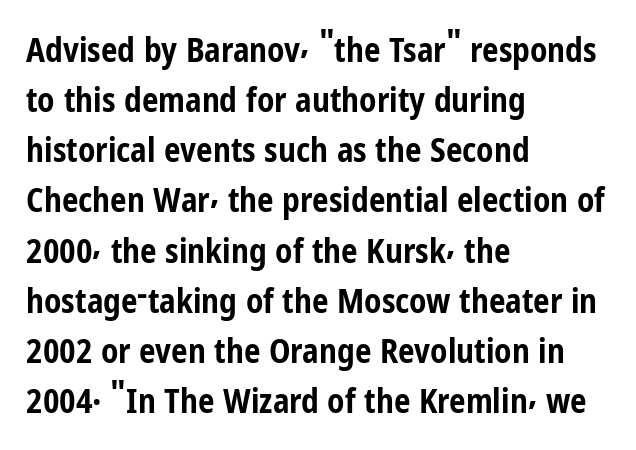
Weight check: bold — yes, fully. These lines were composed using upright roman letters. Anything drawn beneath the words? Only blank space. Regarding serifs, this sample does without them.
